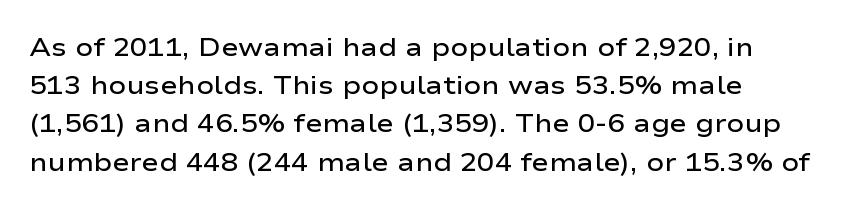
Italic: no, the glyphs are upright roman. The glyphs have the mass of a demibold cut, below bold. A bare baseline throughout the passage. Each new line begins a customary step beneath the previous one.
